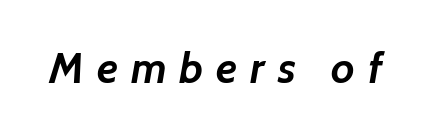
This sample uses a sans-serif face. Characters follow at a spacing far wider than the type designer built in. These lines carry a lot of weight — the face is fully bold. The words here are not underlined. The face used here is proportionally spaced, like ordinary book or web type.
